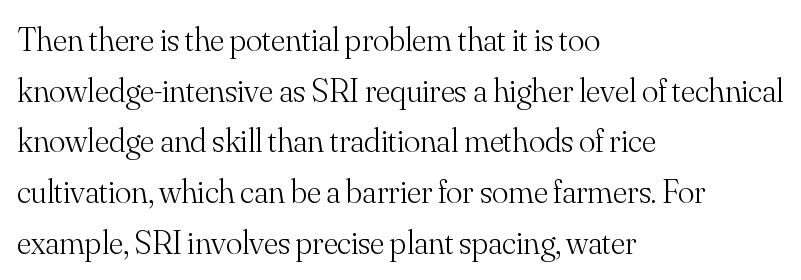
Q: Is the text bold? A: No.
Q: Is the text italic (slanted)? A: No, it is upright.
Q: Is the typeface a serif or a sans-serif typeface? A: Serif.
Q: Is the text underlined? A: No.
Q: How is the paragraph aligned? A: Left-aligned.
Q: Is the spacing between letters normal or unusually wide? A: Normal.
Q: Is the spacing between lines tight, normal or loose? A: Normal.
Q: Width (condensed, normal, or wide)? A: Normal.
Q: Stroke contrast? A: Medium.
Q: x-height? A: Small.
Q: Monospaced? A: No.
